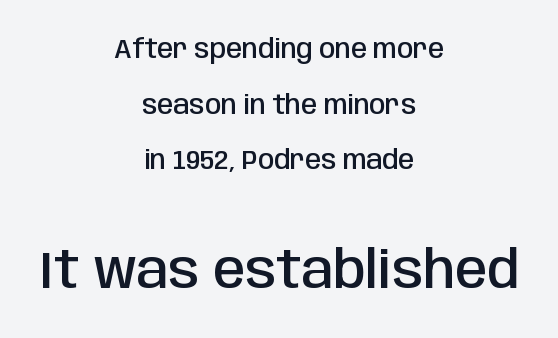
Q: Is the text bold? A: Semi-bold.
Q: Is the text italic (slanted)? A: No, it is upright.
Q: Is the typeface a serif or a sans-serif typeface? A: Sans-serif.
Q: Is the text underlined? A: No.
Q: How is the paragraph aligned? A: Centered.
Q: Is the spacing between letters normal or unusually wide? A: Normal.
Q: Is the spacing between lines tight, normal or loose? A: Loose.
Q: Which block of text is set in a larger size, the first (top) or the second (bottom)? A: The second (bottom) one.
Q: Width (condensed, normal, or wide)? A: Condensed.
Q: Stroke contrast? A: Low.
Q: x-height? A: Large.
Q: Monospaced? A: No.
